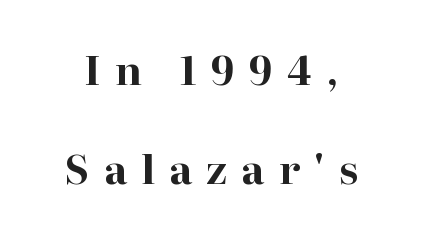
{"serif": "yes", "italic": "no", "bold": "yes", "weight": "bold", "width": "normal", "stroke_contrast": "high", "x_height": "medium", "monospaced": "no", "underline": "no", "align": "center", "line_spacing": "loose", "line_spacing_ratio": 2.48, "letter_spacing": "wide", "letter_spacing_em": 0.36, "glyph_px": 40}
